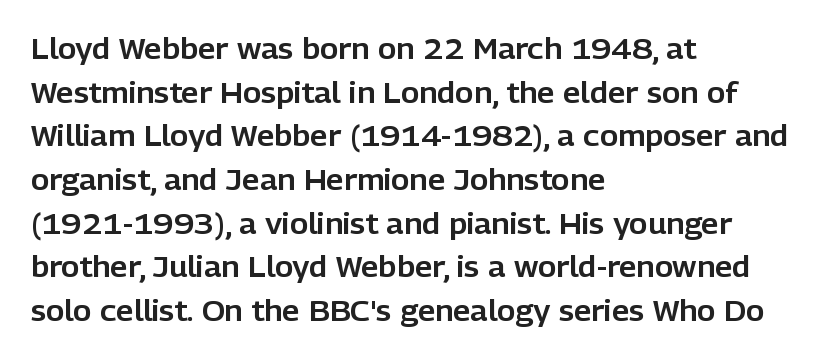
Q: Is the text italic (slanted)? A: No, it is upright.
Q: Is the typeface a serif or a sans-serif typeface? A: Sans-serif.
Q: Is the text underlined? A: No.
Q: How is the paragraph aligned? A: Left-aligned.
Q: Is the spacing between letters normal or unusually wide? A: Normal.
Q: Is the spacing between lines tight, normal or loose? A: Normal.
Q: Width (condensed, normal, or wide)? A: Normal.
Q: Stroke contrast? A: Low.
Q: x-height? A: Medium.
Q: Monospaced? A: No.
